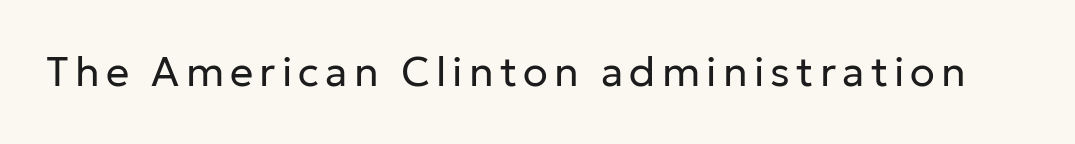
The image shows 41 px regular-weight sans-serif type, upright; set not underlined; low stroke contrast and a medium x-height.
